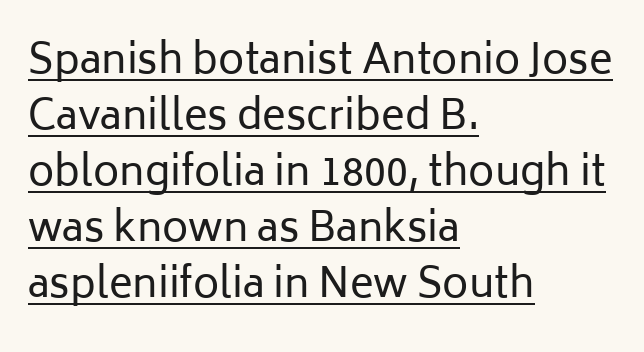
The image shows 40 px regular-weight sans-serif type, upright; set left-aligned, normal line spacing (1.4x), normal letter spacing, underlined; low stroke contrast and a medium x-height.
